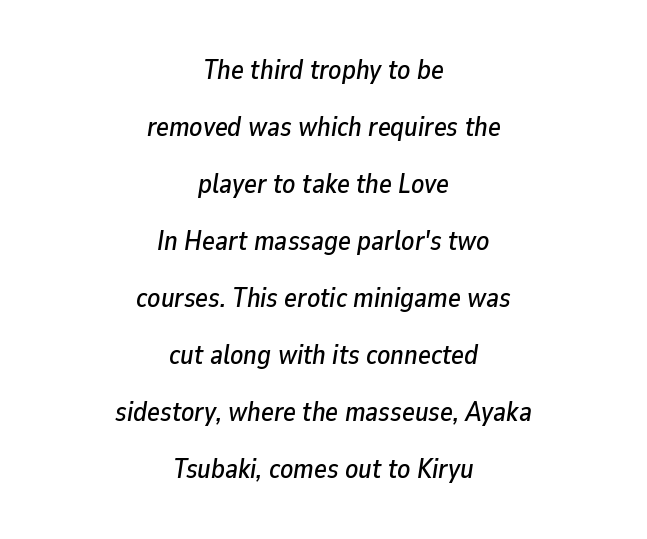
The image shows 27 px text type, italic (leaning right); set centered, loose line spacing (2.11x), normal letter spacing, not underlined.
